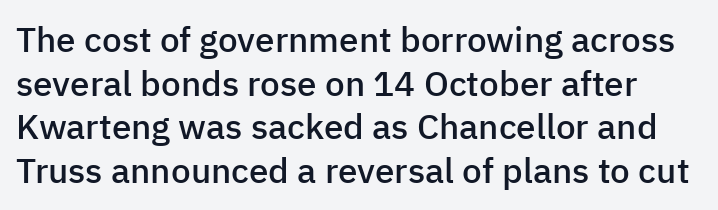
Weight: semibold (demi). Look at the tracking — it's just the regular setting, nothing added. Observe the absence of serifs on each vertical stroke in this sample. Each row of text sits above clean, open space.
